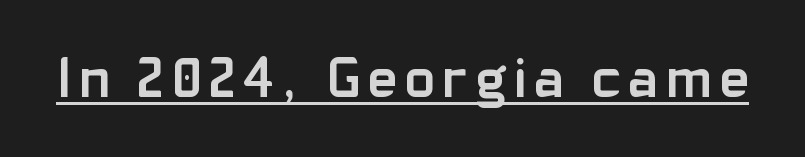
Q: Is the text bold? A: Yes.
Q: Is the text italic (slanted)? A: No, it is upright.
Q: Is the typeface a serif or a sans-serif typeface? A: Sans-serif.
Q: Is the text underlined? A: Yes.
Q: Width (condensed, normal, or wide)? A: Normal.
Q: Stroke contrast? A: Low.
Q: x-height? A: Medium.
Q: Monospaced? A: No.
